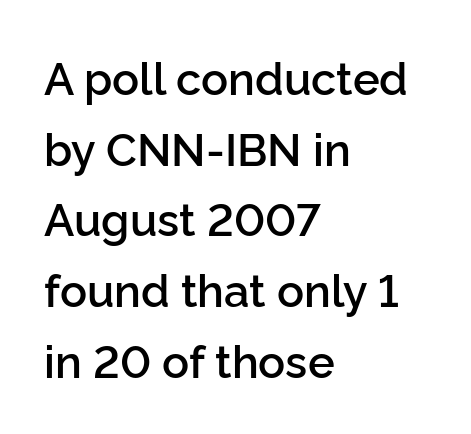
{"serif": "no", "italic": "no", "bold": "semi", "weight": "semibold", "width": "normal", "stroke_contrast": "low", "x_height": "medium", "monospaced": "no", "underline": "no", "align": "left", "line_spacing": "normal", "line_spacing_ratio": 1.57, "letter_spacing": "normal", "letter_spacing_em": 0.0, "glyph_px": 45}
